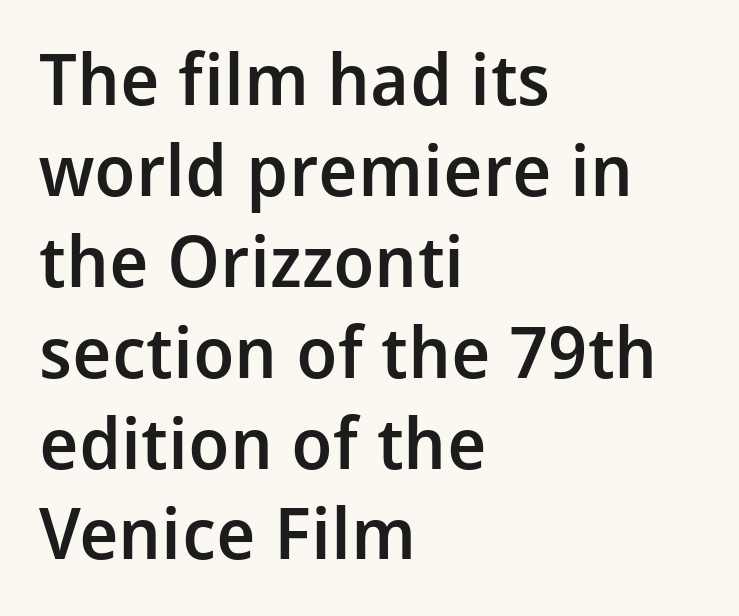
The image shows 71 px semibold sans-serif type, upright; set left-aligned, normal line spacing (1.28x), normal letter spacing, not underlined; low stroke contrast and a medium x-height.
